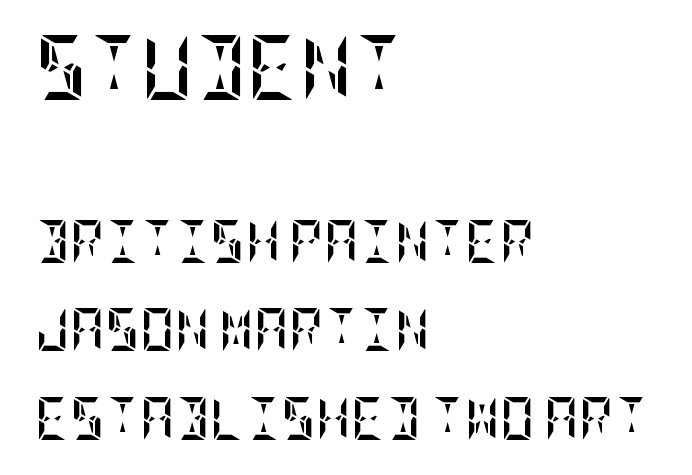
The lines are spread far apart with generous leading. What weight is shown? A full bold with thick strokes. Character size in the leading block exceeds that of the trailing block. Upright lettering throughout.
